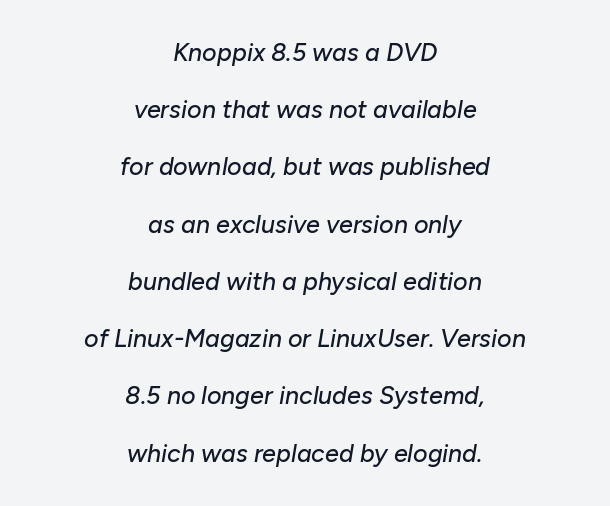
{"italic": "yes", "lean": "right", "slant_degrees": 10, "underline": "no", "align": "center", "line_spacing": "loose", "line_spacing_ratio": 2.29, "letter_spacing": "normal", "letter_spacing_em": 0.0, "glyph_px": 25}
